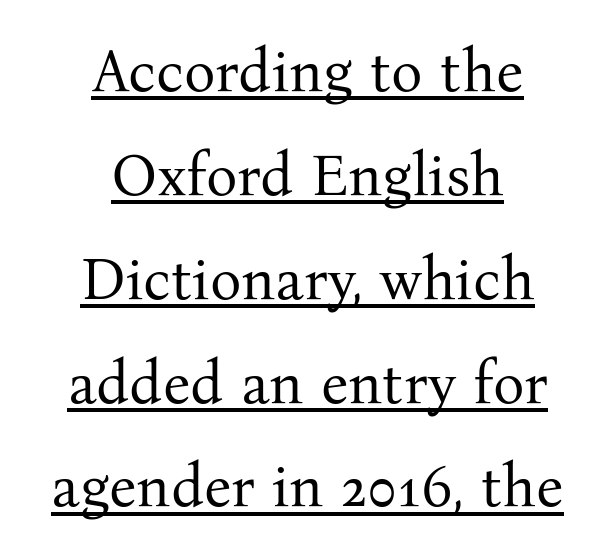
The image shows 59 px regular-weight serif type, upright; set centered, line spacing 1.76x, normal letter spacing, underlined; medium stroke contrast and a medium x-height.
